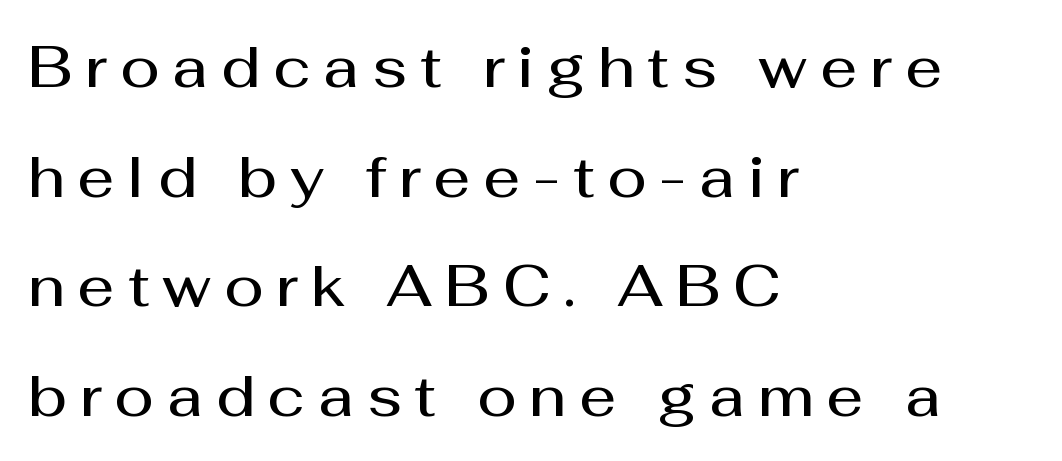
Q: Is the text bold? A: Semi-bold.
Q: Is the text italic (slanted)? A: No, it is upright.
Q: Is the typeface a serif or a sans-serif typeface? A: Sans-serif.
Q: Is the text underlined? A: No.
Q: How is the paragraph aligned? A: Left-aligned.
Q: Is the spacing between letters normal or unusually wide? A: Unusually wide.
Q: Width (condensed, normal, or wide)? A: Normal.
Q: Stroke contrast? A: Medium.
Q: x-height? A: Medium.
Q: Monospaced? A: No.
